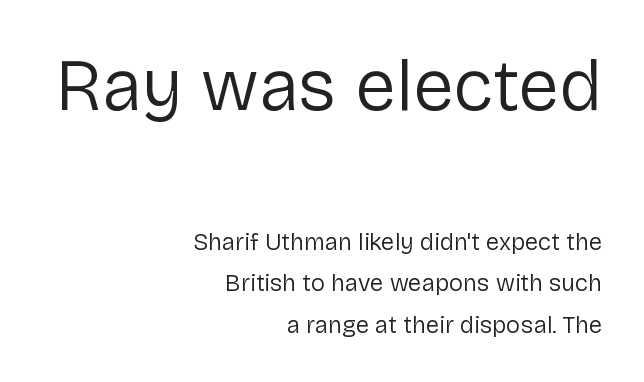
{"serif": "no", "italic": "no", "bold": "no", "weight": "regular", "width": "normal", "stroke_contrast": "low", "x_height": "medium", "monospaced": "no", "underline": "no", "align": "right", "line_spacing_ratio": 1.73, "letter_spacing": "normal", "letter_spacing_em": 0.0, "larger_block": "first", "size_ratio": 3.04, "glyph_px": 73}
